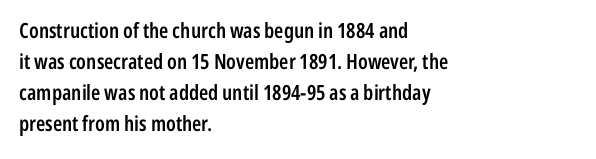
The lines are quadded left. No word sits above an underline. A typesetter would mark this as roman, not italic. Observe the ordinary spacing: letters are neighbours, not strangers.
